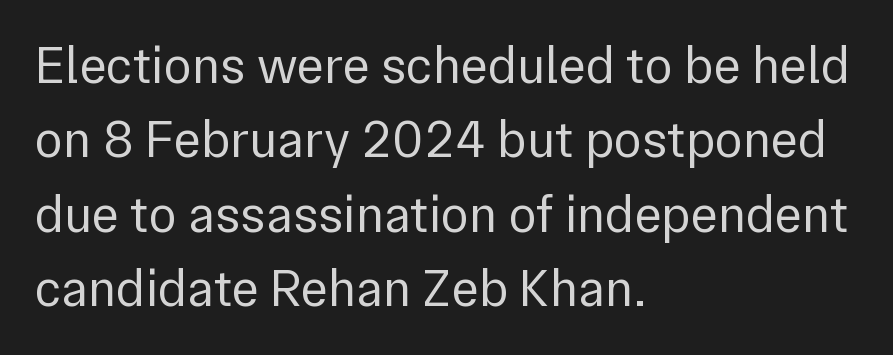
The image shows 52 px regular-weight sans-serif type, upright; set left-aligned, normal line spacing (1.43x), normal letter spacing, not underlined; low stroke contrast and a medium x-height.
